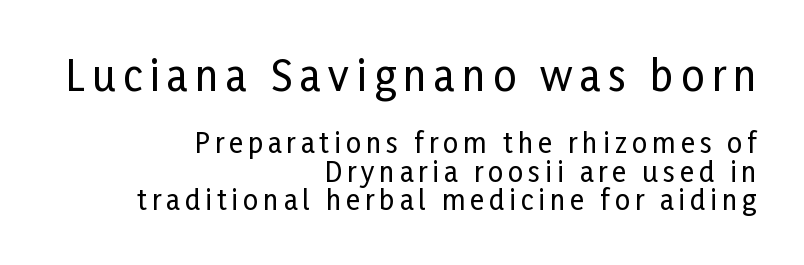
Does the leading feel generous? Not at all — it's pinched. Size hierarchy here favors the leading block over the trailing one. A typesetter would mark this as roman, not italic. A student would call this right alignment; a typographer would say flush right, rag left. Descenders are the only things crossing below the line.
